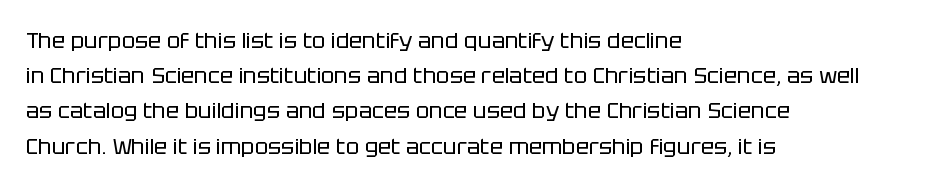
A quiet, ordinary-to-light weight characterises the typeface. Default kerning and tracking; the words read as compact shapes. These lines stack with their left ends in a neat column. The leading is moderate, giving the passage an even texture.
